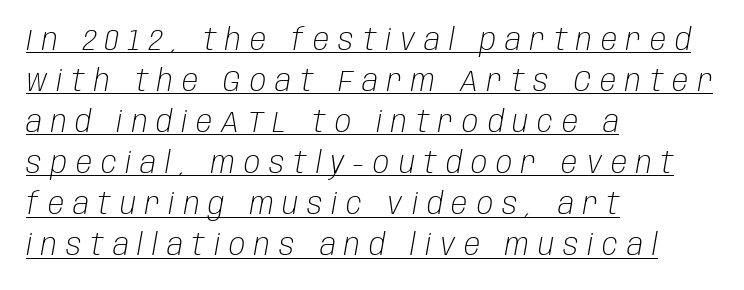
Would a proofreader flag this as italicized? Yes. The passage shown is typed in a proportional face where columns would drift. Each new line begins a customary step beneath the previous one. What stands out about the letter spacing? Its width — letters are far apart.
